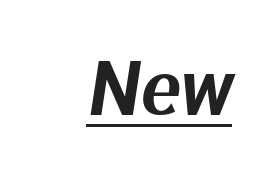
How are the letters spaced? Ordinarily, with no added tracking. The letters advance in unequal steps, a hallmark of proportional type. What decoration does the sample have? An underline. Stroke terminals: plain, sans-serif.
